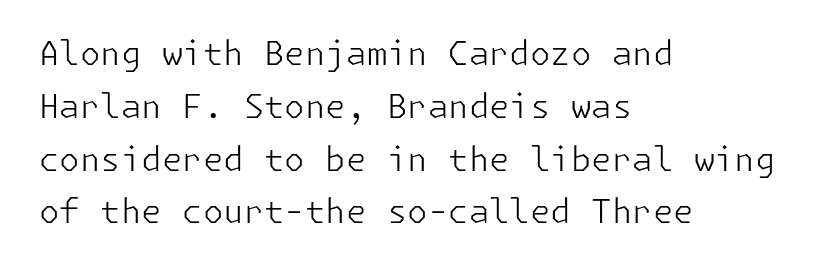
Compared with a centered layout, this one pins lines to the left instead. The leading is moderate, giving the passage an even texture. Each stroke keeps to a modest, everyday thickness or less. Descenders hang freely into open space. The face used here is a sans, in the tradition of grotesques and geometrics. Quick note: not italic, upright.
